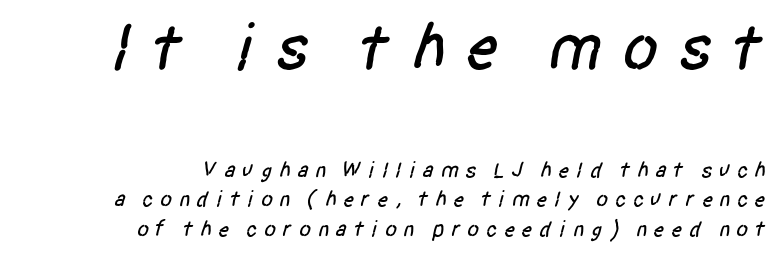
The image shows 66 px condensed sans-serif type; set right-aligned, normal line spacing (1.36x), unusually wide letter spacing (+0.28 em), not underlined; the first (top) block is 3.0x larger; low stroke contrast and a large x-height.
